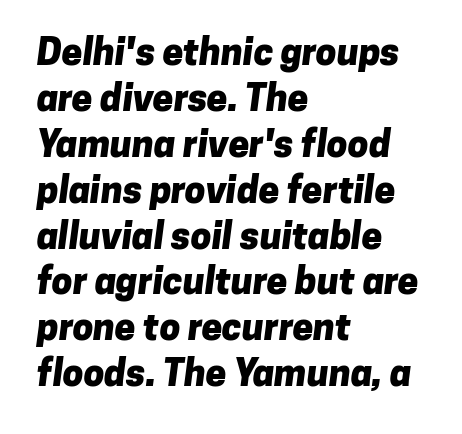
The image shows 37 px heavy sans-serif type; set left-aligned, line spacing 1.24x, normal letter spacing, not underlined; low stroke contrast and a medium x-height.
